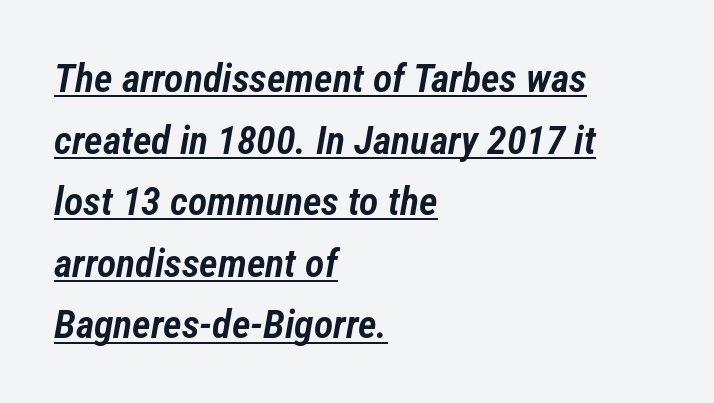
Q: Is the text bold? A: Semi-bold.
Q: Is the text italic (slanted)? A: Yes, it leans right by about 12 degrees.
Q: Is the text underlined? A: Yes.
Q: How is the paragraph aligned? A: Left-aligned.
Q: Is the spacing between letters normal or unusually wide? A: Normal.
Q: Is the spacing between lines tight, normal or loose? A: Normal.
Q: Width (condensed, normal, or wide)? A: Condensed.
Q: Stroke contrast? A: Low.
Q: x-height? A: Medium.
Q: Monospaced? A: No.
